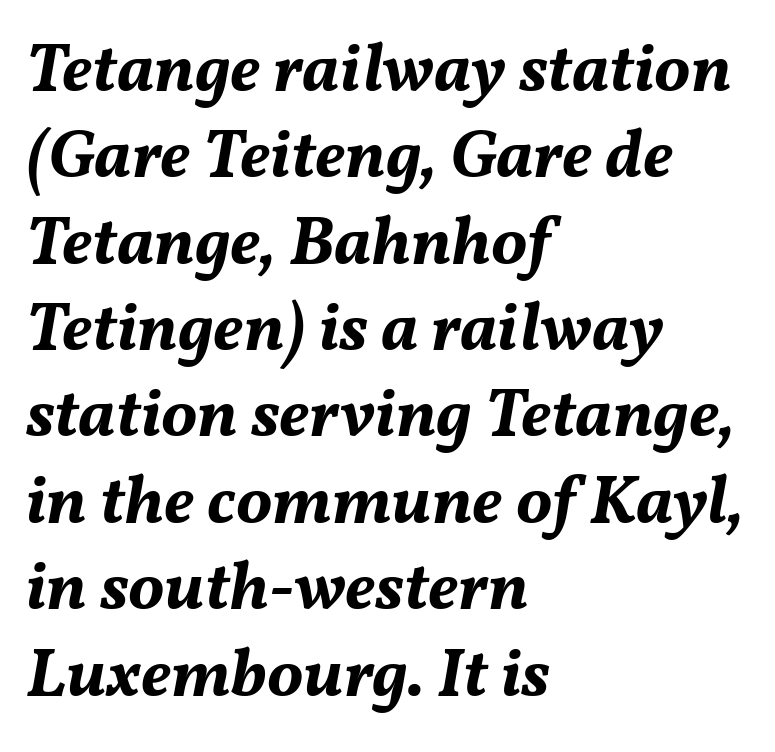
The image shows 68 px bold type, italic (leaning right); set left-aligned, normal line spacing (1.27x), normal letter spacing, not underlined; medium stroke contrast and a medium x-height.
